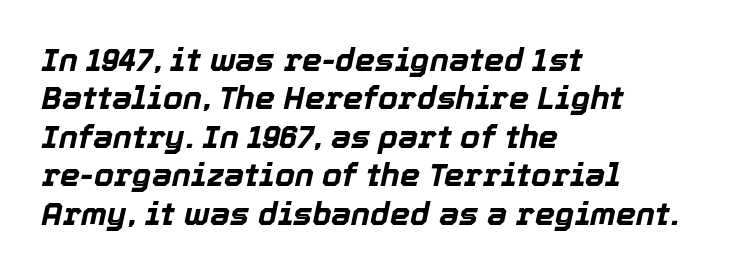
Tracking here is standard; glyphs follow each other at the usual distance. Stroke thickness is high; the sample reads as a true bold. The letters advance in unequal steps, a hallmark of proportional type. An italicized treatment has been applied to the whole sample. These lines stack with their left ends in a neat column.
